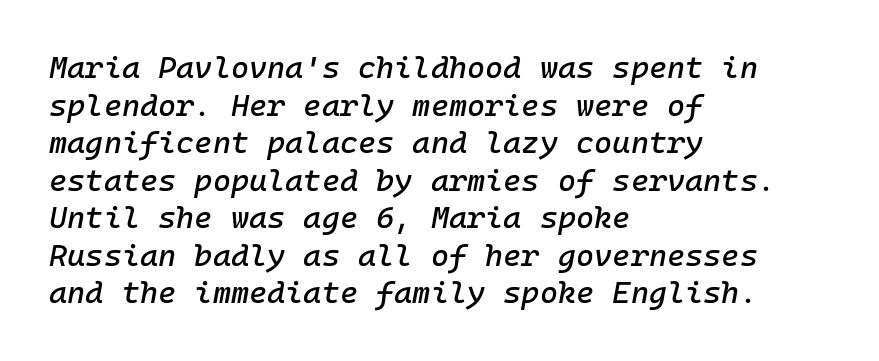
Q: Is the text italic (slanted)? A: Yes, it leans right by about 10 degrees.
Q: Is the text underlined? A: No.
Q: How is the paragraph aligned? A: Left-aligned.
Q: Is the spacing between letters normal or unusually wide? A: Normal.
Q: Width (condensed, normal, or wide)? A: Normal.
Q: Stroke contrast? A: Low.
Q: x-height? A: Medium.
Q: Monospaced? A: Yes.
